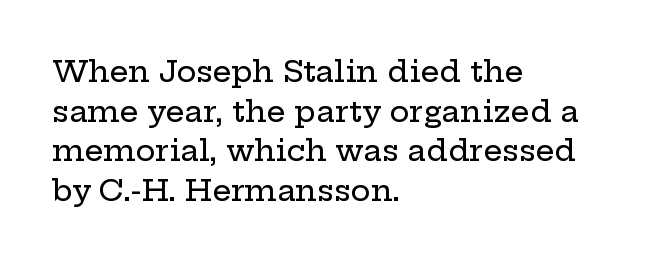
{"serif": "yes", "italic": "no", "width": "wide", "stroke_contrast": "low", "x_height": "medium", "monospaced": "no", "underline": "no", "align": "left", "line_spacing": "normal", "line_spacing_ratio": 1.32, "letter_spacing": "normal", "letter_spacing_em": 0.0, "glyph_px": 30}
